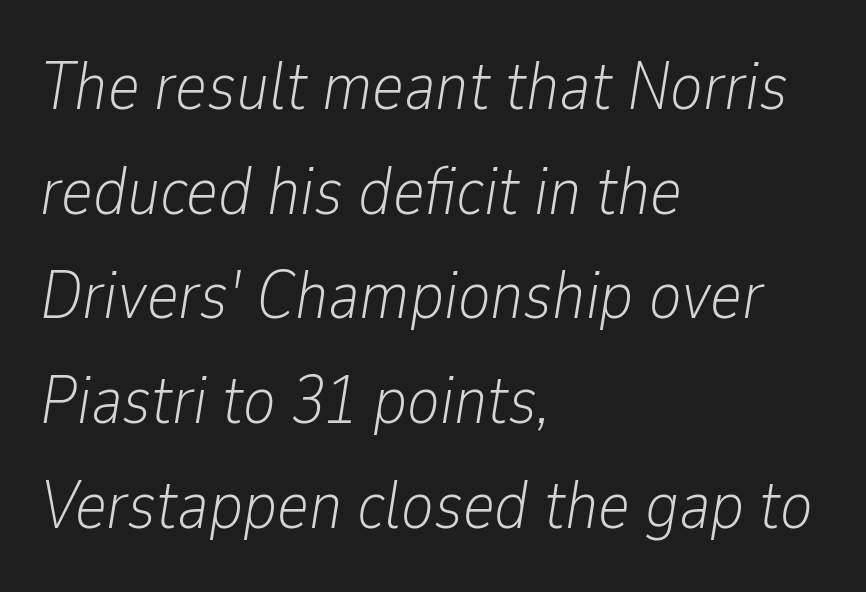
The weight tops out at a normal text grade. These lines sit exactly where default settings would place them. Descenders are the only things crossing below the line. Compared with typical body copy, the letter spacing here is the same.
